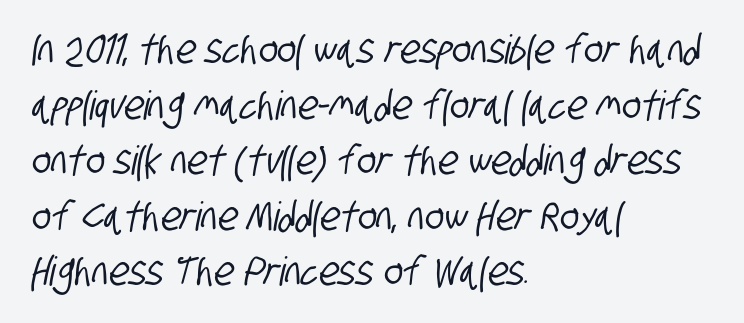
The image shows 40 px condensed sans-serif type; set left-aligned, normal line spacing (1.39x), normal letter spacing, not underlined; low stroke contrast and a large x-height.
